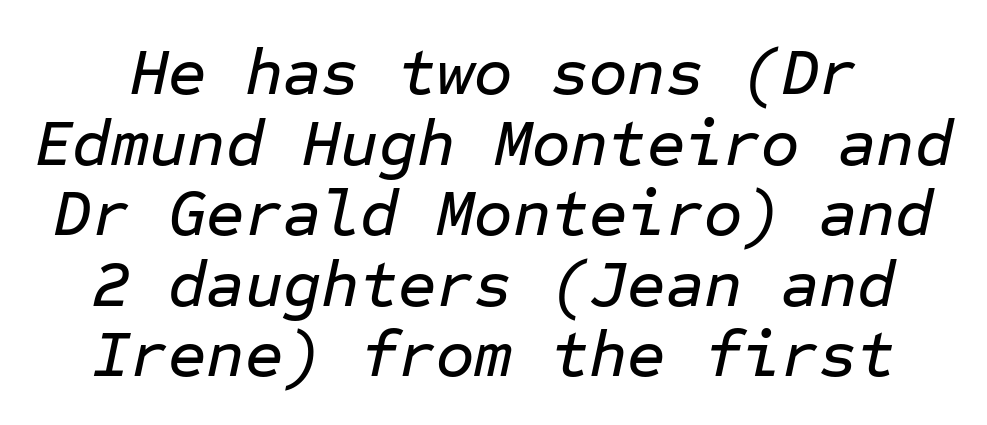
Q: Is the text italic (slanted)? A: Yes, it leans right by about 12 degrees.
Q: Is the text underlined? A: No.
Q: Is the spacing between letters normal or unusually wide? A: Normal.
Q: Is the spacing between lines tight, normal or loose? A: Tight.
Q: Width (condensed, normal, or wide)? A: Normal.
Q: Stroke contrast? A: Low.
Q: x-height? A: Medium.
Q: Monospaced? A: Yes.
